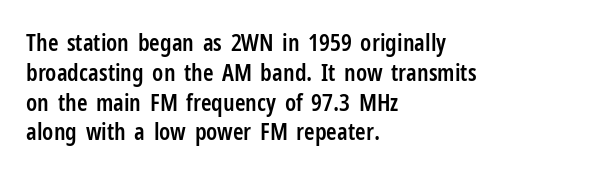
The letters stand upright; this is a roman face. Underline: absent. The sample has been set in demibold, a notch under bold. Here the glyphs are tracked normally, forming tight word shapes.
